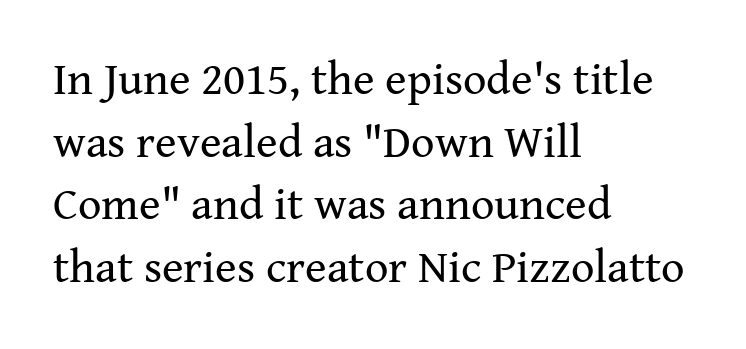
This sample uses an upright cut, with every glyph sitting square on the baseline. Letters rest on an invisible, unmarked baseline. Nothing unusual about the tracking: characters are spaced as the font intends. Letterform terminals end in serifs throughout the passage. One-word summary of the alignment: left. The face looks like a standard text weight, possibly lighter.
